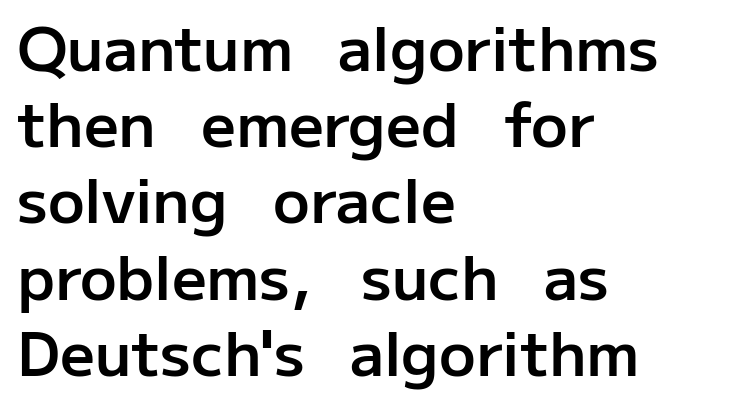
Q: Is the text bold? A: Semi-bold.
Q: Is the text italic (slanted)? A: No, it is upright.
Q: Is the typeface a serif or a sans-serif typeface? A: Sans-serif.
Q: Is the text underlined? A: No.
Q: How is the paragraph aligned? A: Left-aligned.
Q: Is the spacing between letters normal or unusually wide? A: Normal.
Q: Is the spacing between lines tight, normal or loose? A: Normal.
Q: Width (condensed, normal, or wide)? A: Normal.
Q: Stroke contrast? A: Low.
Q: x-height? A: Medium.
Q: Monospaced? A: No.
